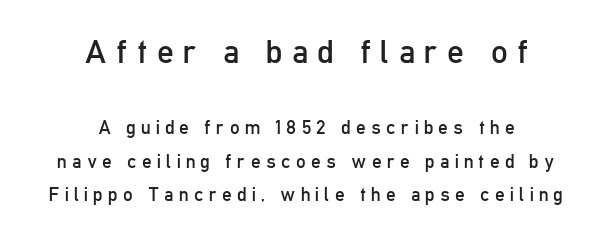
Q: Is the text bold? A: No.
Q: Is the text italic (slanted)? A: No, it is upright.
Q: Is the typeface a serif or a sans-serif typeface? A: Sans-serif.
Q: Is the text underlined? A: No.
Q: How is the paragraph aligned? A: Centered.
Q: Is the spacing between letters normal or unusually wide? A: Unusually wide.
Q: Which block of text is set in a larger size, the first (top) or the second (bottom)? A: The first (top) one.
Q: Width (condensed, normal, or wide)? A: Condensed.
Q: Stroke contrast? A: Low.
Q: x-height? A: Medium.
Q: Monospaced? A: No.
